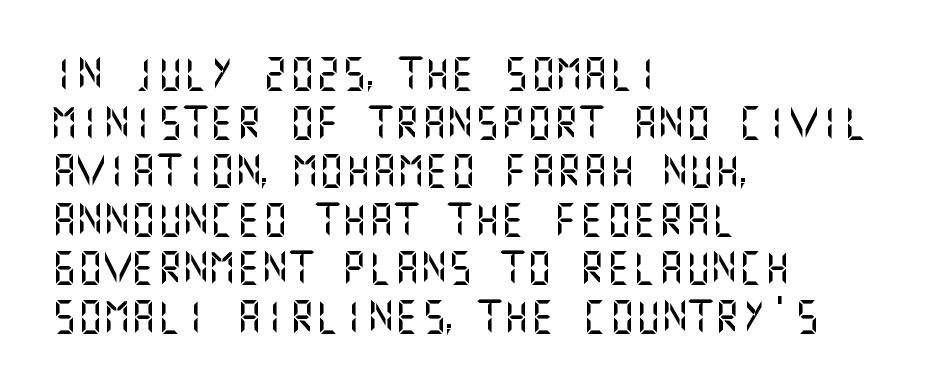
Q: Is the text italic (slanted)? A: No, it is upright.
Q: Is the typeface a serif or a sans-serif typeface? A: Sans-serif.
Q: Is the text underlined? A: No.
Q: How is the paragraph aligned? A: Left-aligned.
Q: Is the spacing between letters normal or unusually wide? A: Normal.
Q: Is the spacing between lines tight, normal or loose? A: Normal.
Q: Width (condensed, normal, or wide)? A: Normal.
Q: Stroke contrast? A: Medium.
Q: x-height? A: Large.
